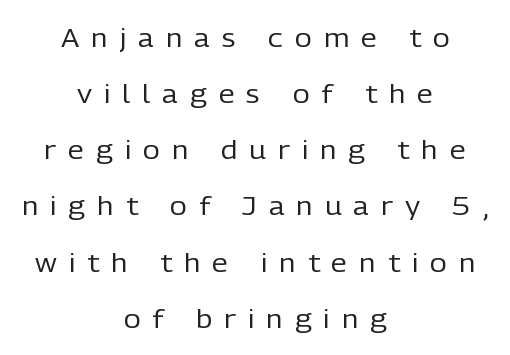
Q: Is the text bold? A: No.
Q: Is the text italic (slanted)? A: No, it is upright.
Q: Is the text underlined? A: No.
Q: How is the paragraph aligned? A: Centered.
Q: Is the spacing between letters normal or unusually wide? A: Unusually wide.
Q: Is the spacing between lines tight, normal or loose? A: Loose.
